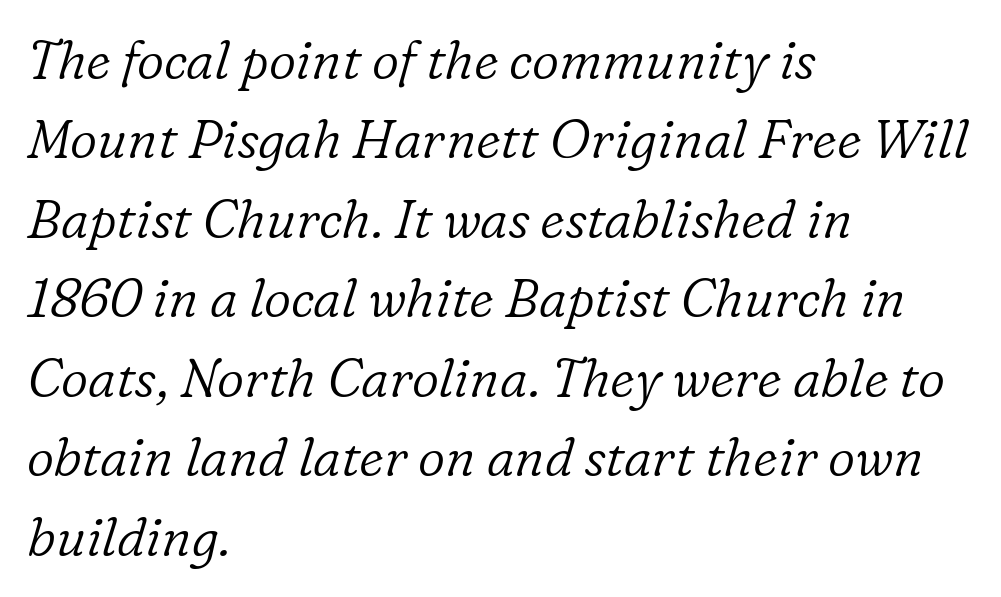
The image shows 53 px light serif type, italic (leaning right); set left-aligned, normal line spacing (1.5x), normal letter spacing, not underlined; low stroke contrast and a medium x-height.
